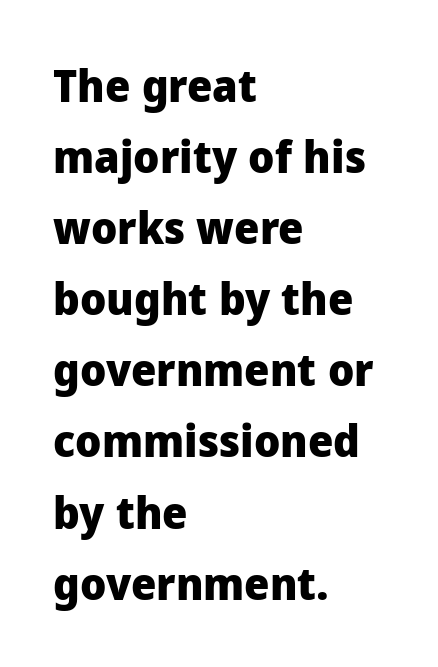
Each row of text sits above clean, open space. A full-strength bold gives these letters their thick strokes. Compared with typical body copy, the letter spacing here is the same. The line-height multiplier appears to be the usual default. Unlike italic type, these characters show no tilt at all. The font family rendered here belongs to the sans-serif group.
